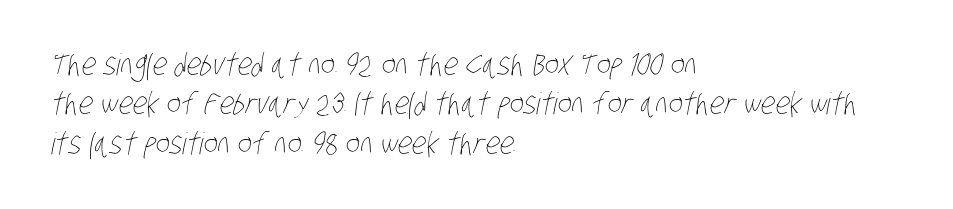
{"bold": "no", "weight": "thin", "width": "condensed", "stroke_contrast": "low", "x_height": "large", "monospaced": "no", "underline": "no", "align": "left", "line_spacing": "normal", "line_spacing_ratio": 1.31, "letter_spacing": "normal", "letter_spacing_em": 0.0, "glyph_px": 30}
